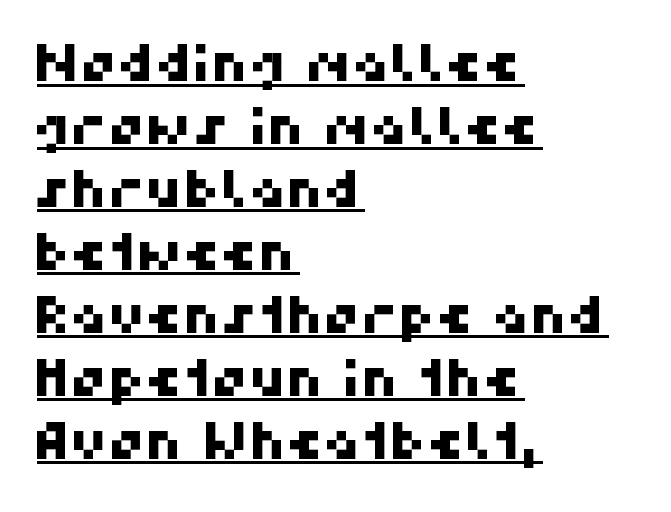
The image shows 52 px sans-serif type; set left-aligned, line spacing 1.21x, normal letter spacing, underlined; high stroke contrast and a medium x-height.
